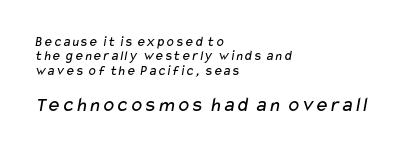
Q: Is the text bold? A: No.
Q: Is the text underlined? A: No.
Q: How is the paragraph aligned? A: Left-aligned.
Q: Is the spacing between letters normal or unusually wide? A: Normal.
Q: Is the spacing between lines tight, normal or loose? A: Tight.
Q: Which block of text is set in a larger size, the first (top) or the second (bottom)? A: The second (bottom) one.
